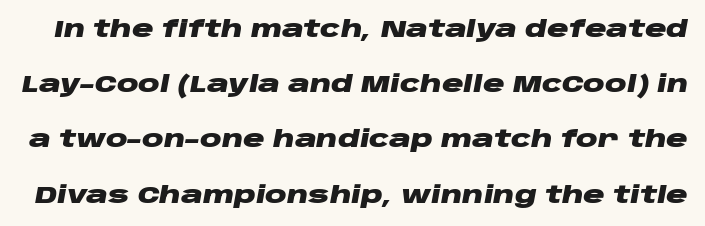
{"italic": "yes", "lean": "right", "slant_degrees": 10, "bold": "yes", "underline": "no", "line_spacing": "loose", "line_spacing_ratio": 2.3, "letter_spacing": "normal", "letter_spacing_em": 0.0, "glyph_px": 24}
